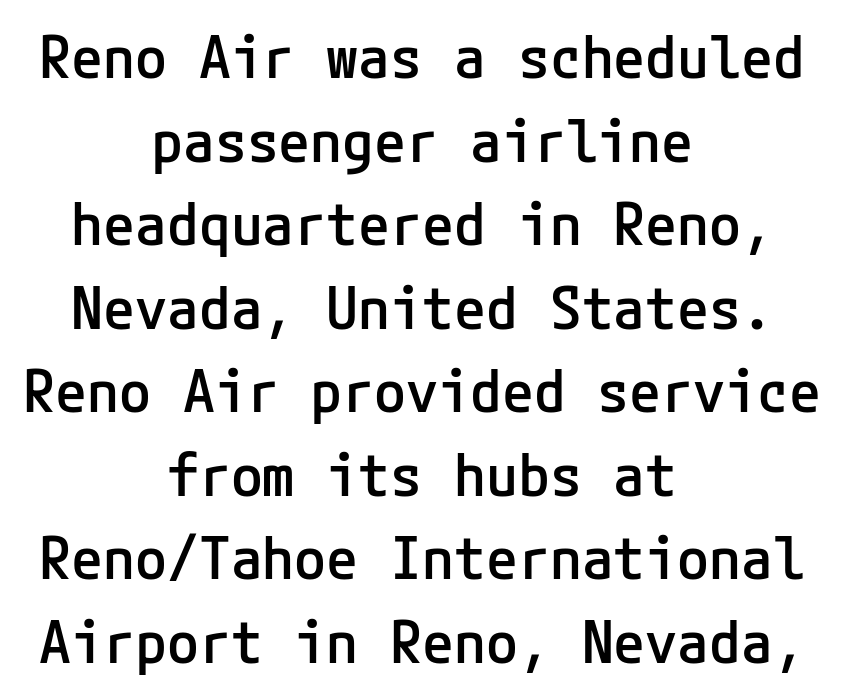
You can tell it's not italic because the verticals are truly vertical. Semibold letterforms, between regular and bold. You could call the tracking neutral — neither tight nor loose. Does the type have serifs? No, each stem ends abruptly. This block has exactly the height ordinary leading produces.
